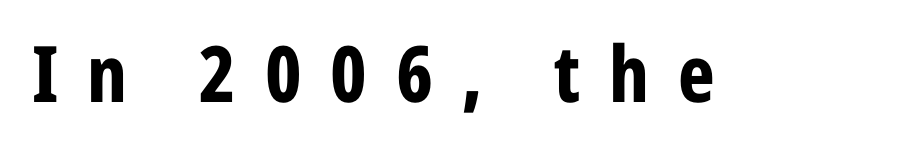
{"serif": "no", "italic": "no", "bold": "yes", "weight": "bold", "width": "condensed", "stroke_contrast": "low", "x_height": "medium", "monospaced": "no", "underline": "no", "letter_spacing": "wide", "letter_spacing_em": 0.37, "glyph_px": 78}
